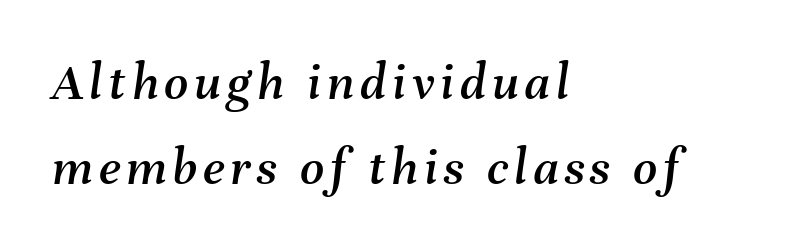
The image shows 53 px text type, italic (leaning right); set left-aligned, normal line spacing (1.6x), not underlined; medium stroke contrast and a medium x-height.
